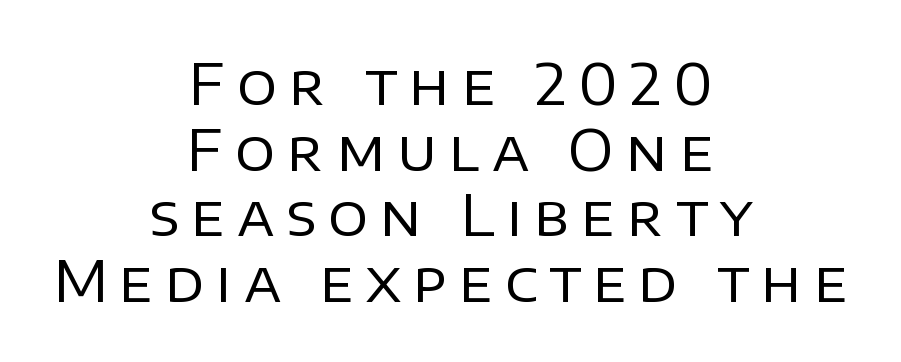
The foot of each line stays bare and open. This is roman type, the default non-slanted kind. Looks like regular typesetting: each glyph gets only the width it needs. Nope, no serifs anywhere on these letters.
